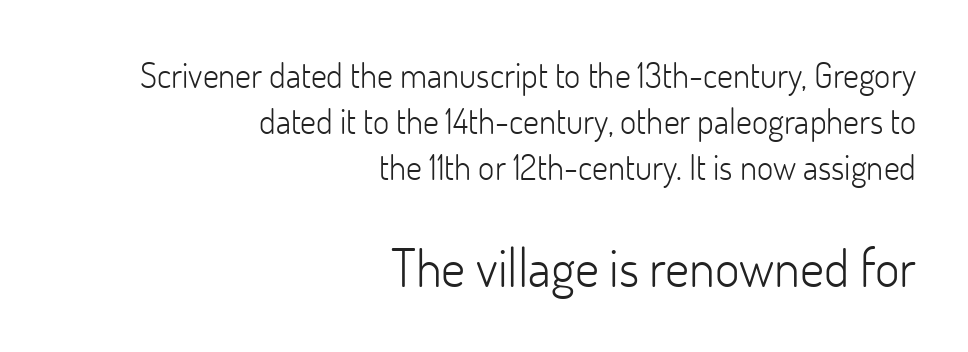
{"serif": "no", "italic": "no", "bold": "no", "weight": "light", "width": "normal", "stroke_contrast": "low", "x_height": "small", "monospaced": "no", "underline": "no", "align": "right", "line_spacing": "normal", "line_spacing_ratio": 1.31, "letter_spacing": "normal", "letter_spacing_em": 0.0, "larger_block": "second", "size_ratio": 1.51, "glyph_px": 53}
